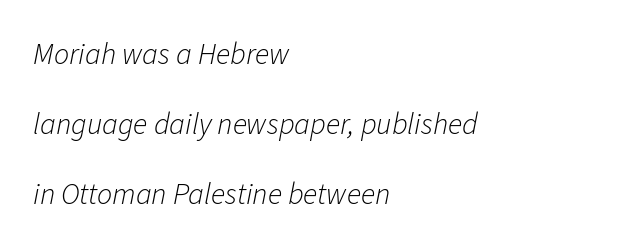
Q: Is the text bold? A: No.
Q: Is the text italic (slanted)? A: Yes, it leans right by about 11 degrees.
Q: Is the text underlined? A: No.
Q: How is the paragraph aligned? A: Left-aligned.
Q: Is the spacing between letters normal or unusually wide? A: Normal.
Q: Is the spacing between lines tight, normal or loose? A: Loose.
Q: Width (condensed, normal, or wide)? A: Normal.
Q: Stroke contrast? A: Low.
Q: x-height? A: Medium.
Q: Monospaced? A: No.
